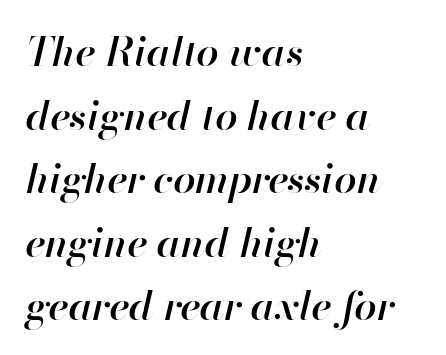
{"italic": "yes", "lean": "right", "slant_degrees": 13, "bold": "semi", "weight": "semibold", "width": "normal", "stroke_contrast": "high", "x_height": "small", "monospaced": "no", "underline": "no", "align": "left", "line_spacing": "normal", "line_spacing_ratio": 1.59, "letter_spacing": "normal", "letter_spacing_em": 0.0, "glyph_px": 40}
